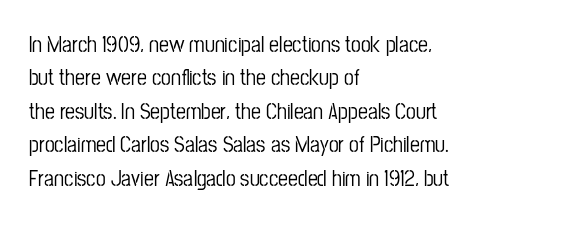
Q: Is the text italic (slanted)? A: No, it is upright.
Q: Is the text underlined? A: No.
Q: How is the paragraph aligned? A: Left-aligned.
Q: Is the spacing between letters normal or unusually wide? A: Normal.
Q: Is the spacing between lines tight, normal or loose? A: Normal.
